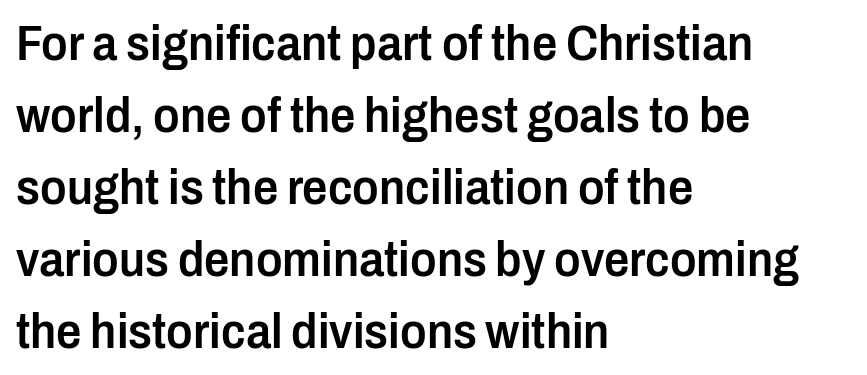
The image shows 50 px semibold, condensed sans-serif type, upright; set left-aligned, normal line spacing (1.44x), normal letter spacing, not underlined; low stroke contrast and a medium x-height.
